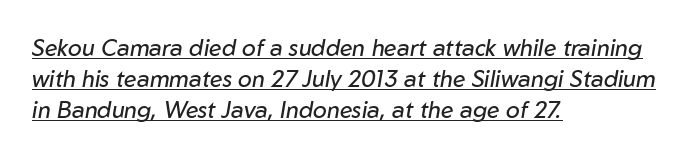
The image shows 23 px text type, italic (leaning right); set left-aligned, normal line spacing (1.35x), normal letter spacing, underlined.
